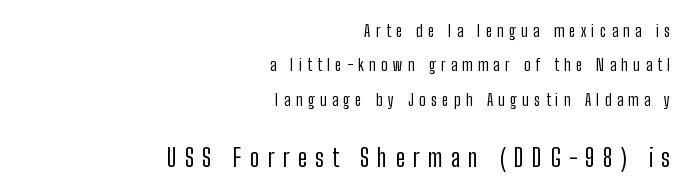
The image shows 24 px text type, upright; set right-aligned, loose line spacing (2.15x), unusually wide letter spacing (+0.34 em), not underlined; the second (bottom) block is 1.5x larger.
